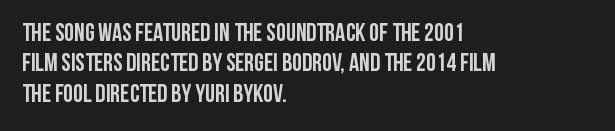
The image shows 25 px bold type, upright; set left-aligned, line spacing 1.22x, normal letter spacing, not underlined.
